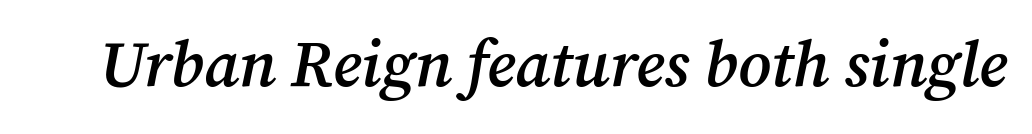
The image shows 65 px semibold serif type, italic (leaning right); set normal letter spacing, not underlined; medium stroke contrast and a medium x-height.
